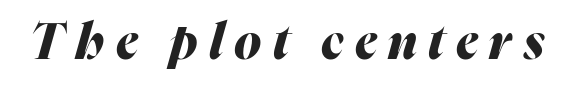
Q: Is the text bold? A: Yes.
Q: Is the text italic (slanted)? A: Yes, it leans right by about 16 degrees.
Q: Is the text underlined? A: No.
Q: Is the spacing between letters normal or unusually wide? A: Unusually wide.
Q: Width (condensed, normal, or wide)? A: Normal.
Q: Stroke contrast? A: Medium.
Q: x-height? A: Medium.
Q: Monospaced? A: No.
